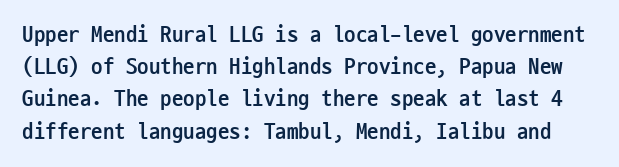
Any mark beneath the type? The region is blank. Italic? Not at all — the glyphs are vertical. The rendering uses a bold face; every stroke is thick and dark. The vertical gap from one line to the next is medium.
